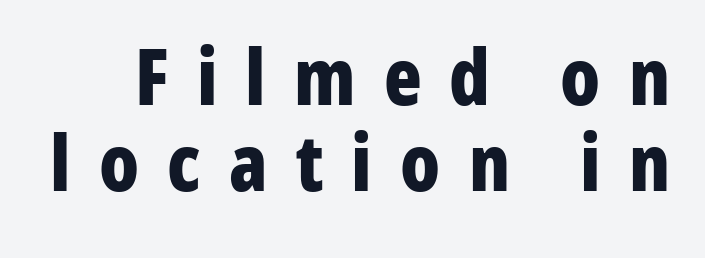
Q: Is the text bold? A: Yes.
Q: Is the text italic (slanted)? A: No, it is upright.
Q: Is the typeface a serif or a sans-serif typeface? A: Sans-serif.
Q: Is the text underlined? A: No.
Q: Is the spacing between letters normal or unusually wide? A: Unusually wide.
Q: Is the spacing between lines tight, normal or loose? A: Tight.
Q: Width (condensed, normal, or wide)? A: Condensed.
Q: Stroke contrast? A: Low.
Q: x-height? A: Medium.
Q: Monospaced? A: No.
